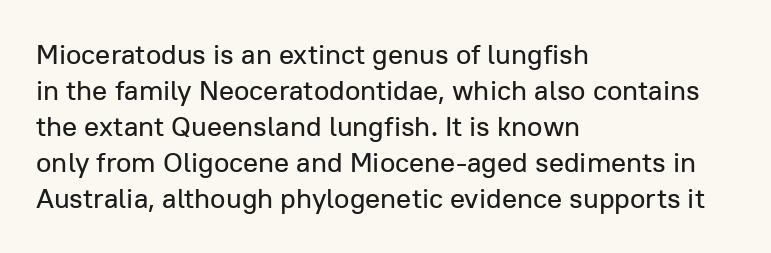
The image shows 28 px sans-serif type, upright; set left-aligned, normal line spacing (1.29x), normal letter spacing, not underlined; low stroke contrast and a medium x-height.
